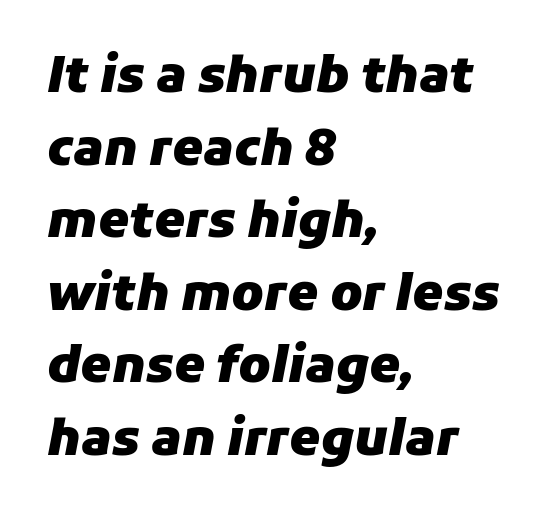
The image shows 49 px heavy type, italic (leaning right); set left-aligned, normal line spacing (1.48x), normal letter spacing, not underlined; low stroke contrast and a medium x-height.
